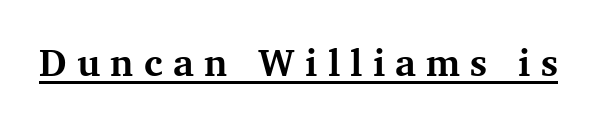
Q: Is the text bold? A: Yes.
Q: Is the text italic (slanted)? A: No, it is upright.
Q: Is the typeface a serif or a sans-serif typeface? A: Serif.
Q: Is the text underlined? A: Yes.
Q: Is the spacing between letters normal or unusually wide? A: Unusually wide.
Q: Width (condensed, normal, or wide)? A: Normal.
Q: Stroke contrast? A: Medium.
Q: x-height? A: Medium.
Q: Monospaced? A: No.
